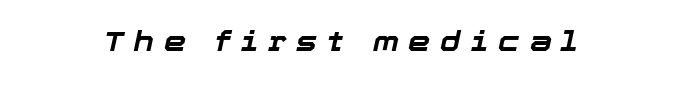
The image shows 28 px bold type, italic (leaning right); set unusually wide letter spacing (+0.35 em), not underlined; low stroke contrast and a medium x-height.
